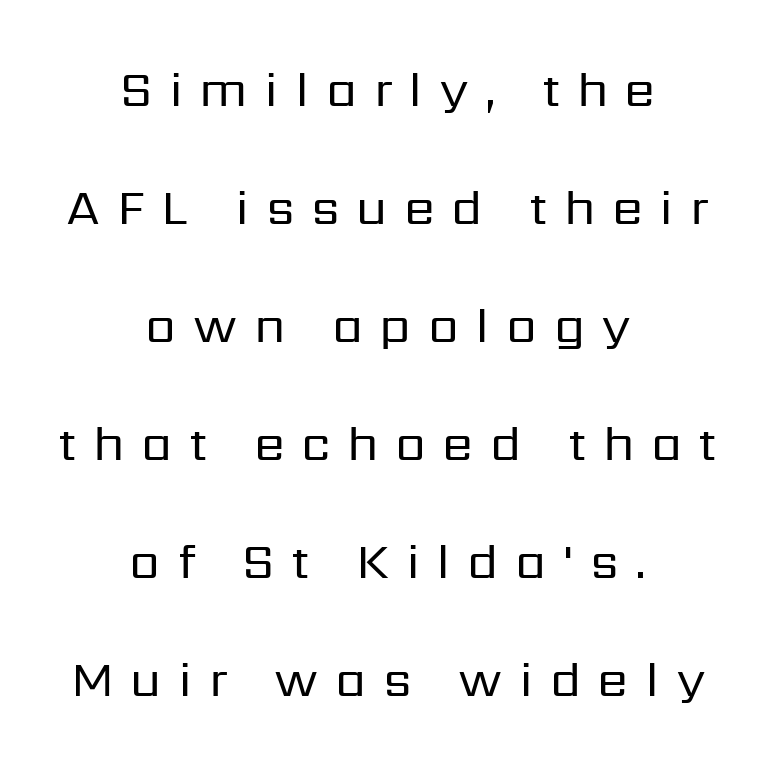
Q: Is the text bold? A: No.
Q: Is the text italic (slanted)? A: No, it is upright.
Q: Is the typeface a serif or a sans-serif typeface? A: Sans-serif.
Q: Is the text underlined? A: No.
Q: How is the paragraph aligned? A: Centered.
Q: Is the spacing between letters normal or unusually wide? A: Unusually wide.
Q: Is the spacing between lines tight, normal or loose? A: Loose.
Q: Width (condensed, normal, or wide)? A: Normal.
Q: Stroke contrast? A: Low.
Q: x-height? A: Medium.
Q: Monospaced? A: No.
